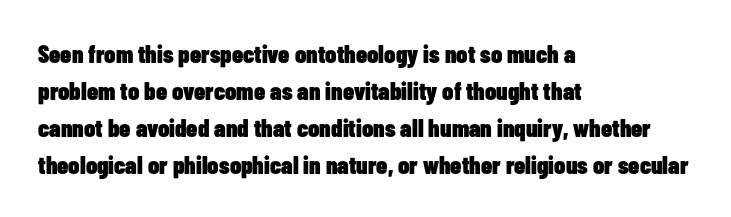
Horizontally, the lines are justified to the leading edge only. These words are printed bold, with thick strokes throughout. These lines sit exactly where default settings would place them. Every character sits straight up, as roman type does. Beneath every word, the page is bare.
